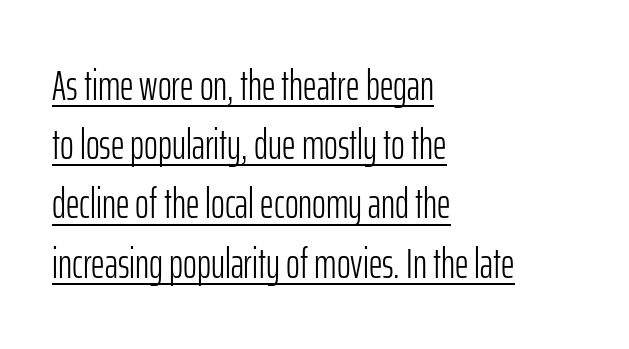
{"serif": "no", "italic": "no", "bold": "no", "weight": "light", "width": "condensed", "stroke_contrast": "low", "x_height": "medium", "monospaced": "no", "underline": "yes", "align": "left", "line_spacing": "normal", "line_spacing_ratio": 1.41, "letter_spacing": "normal", "letter_spacing_em": 0.0, "glyph_px": 42}
